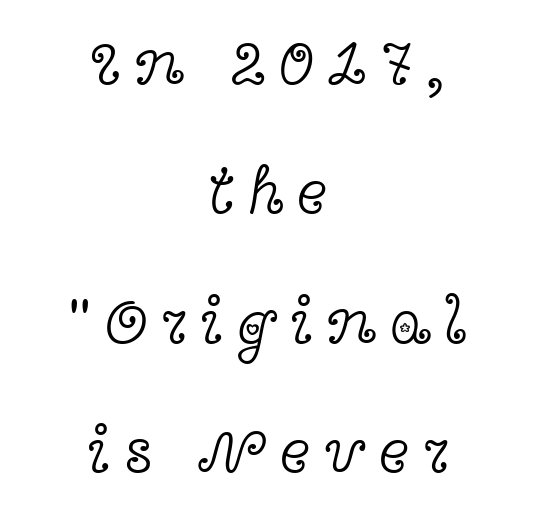
Leftover space on each line is divided equally before and after the words. Each new line begins a long way beneath the previous one. Weight class: somewhere from thin through regular. The strip under each line holds only bare page.
